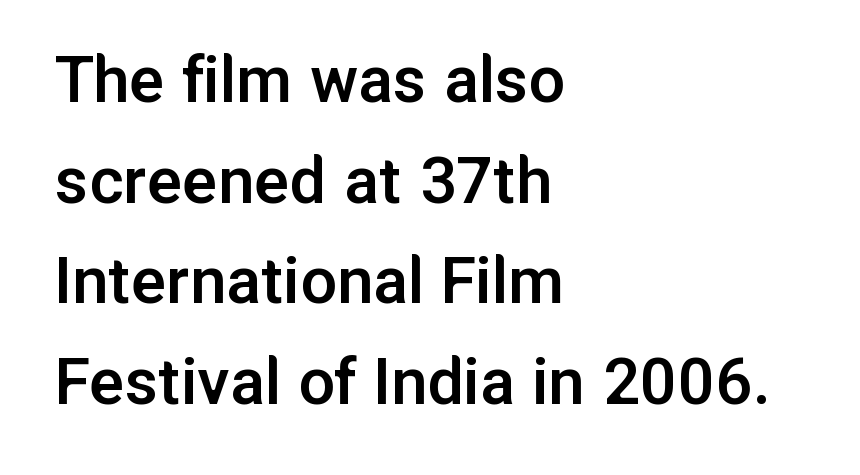
The image shows 73 px semibold sans-serif type, upright; set left-aligned, normal line spacing (1.38x), normal letter spacing, not underlined; low stroke contrast and a medium x-height.
